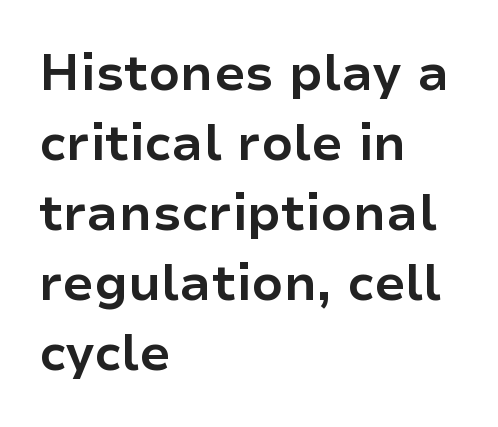
The passage shown is typed in a proportional face where columns would drift. The rendering uses a moderate line-height, typical for paragraphs. Stroke thickness is high; the sample reads as a true bold. Upright lettering throughout. The letters carry no serifs — their stems end cleanly without finishing strokes. Teacher's note: observe the even left margin — that is flush-left alignment.
